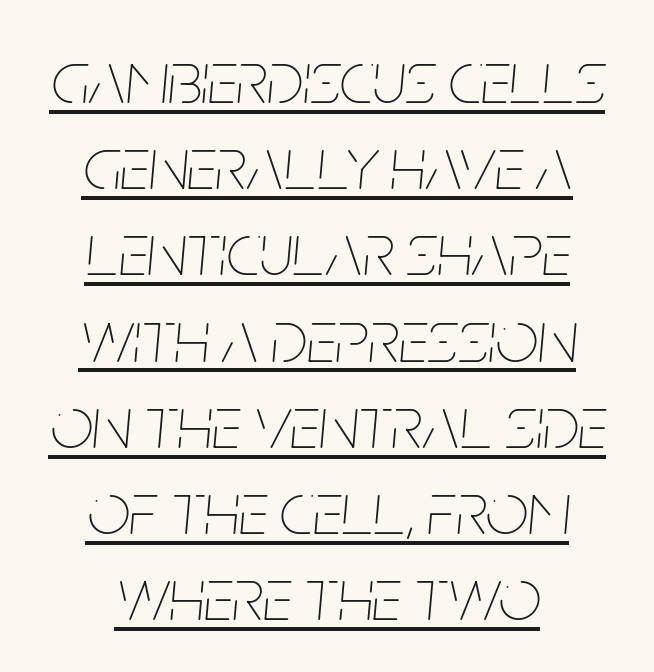
Q: Is the text bold? A: No.
Q: Is the text italic (slanted)? A: Yes, it leans right by about 5 degrees.
Q: Is the text underlined? A: Yes.
Q: How is the paragraph aligned? A: Centered.
Q: Is the spacing between letters normal or unusually wide? A: Normal.
Q: Is the spacing between lines tight, normal or loose? A: Tight.
Q: Width (condensed, normal, or wide)? A: Condensed.
Q: Stroke contrast? A: Low.
Q: x-height? A: Large.
Q: Monospaced? A: No.
